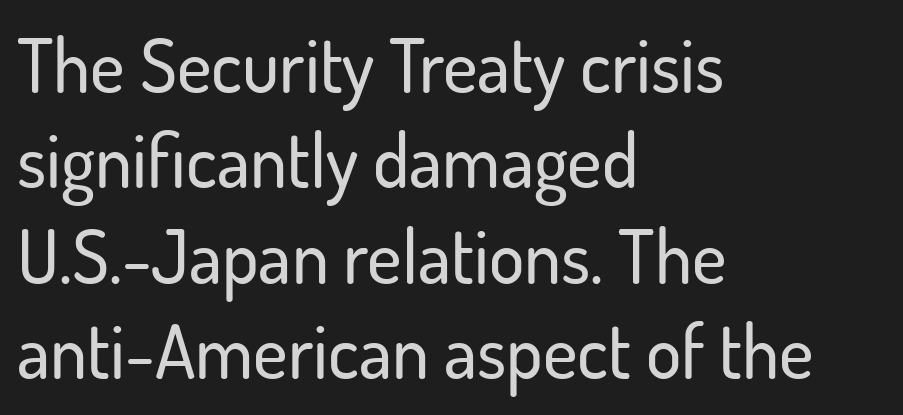
Q: Is the text italic (slanted)? A: No, it is upright.
Q: Is the typeface a serif or a sans-serif typeface? A: Sans-serif.
Q: Is the text underlined? A: No.
Q: How is the paragraph aligned? A: Left-aligned.
Q: Is the spacing between letters normal or unusually wide? A: Normal.
Q: Is the spacing between lines tight, normal or loose? A: Normal.
Q: Width (condensed, normal, or wide)? A: Normal.
Q: Stroke contrast? A: Low.
Q: x-height? A: Small.
Q: Monospaced? A: No.
